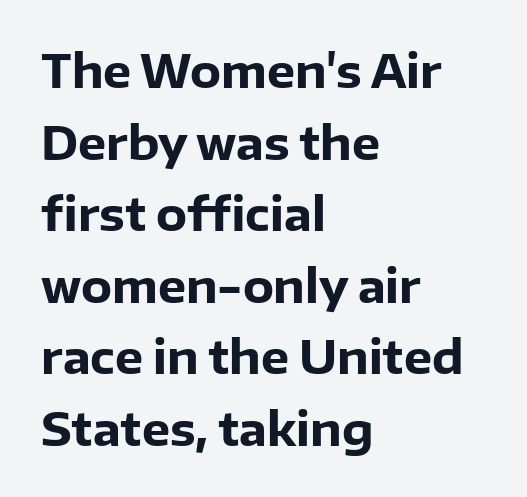
{"serif": "no", "italic": "no", "bold": "yes", "weight": "heavy", "width": "normal", "stroke_contrast": "low", "x_height": "medium", "monospaced": "no", "underline": "no", "align": "left", "line_spacing": "normal", "line_spacing_ratio": 1.59, "letter_spacing": "normal", "letter_spacing_em": 0.0, "glyph_px": 45}
